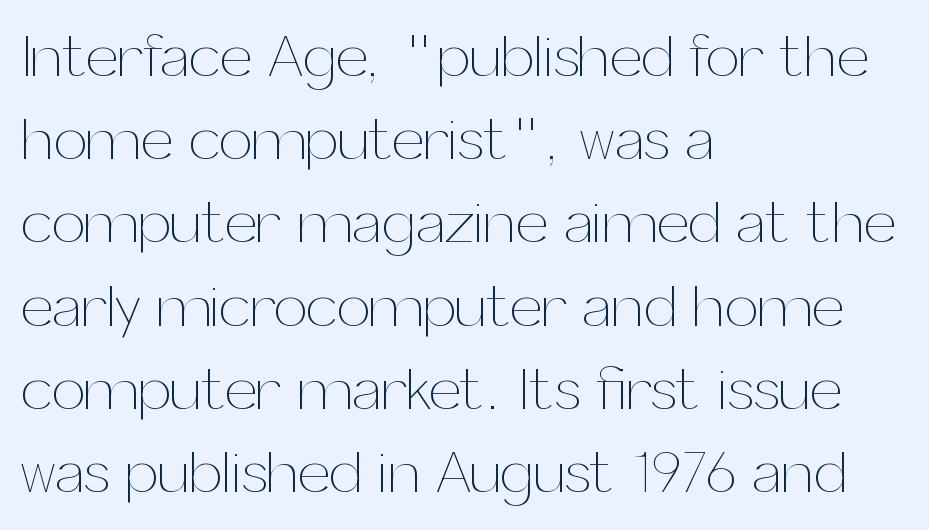
{"italic": "no", "bold": "no", "weight": "thin", "width": "normal", "stroke_contrast": "medium", "x_height": "medium", "monospaced": "no", "underline": "no", "align": "left", "line_spacing": "normal", "line_spacing_ratio": 1.41, "letter_spacing": "normal", "letter_spacing_em": 0.0, "glyph_px": 59}
